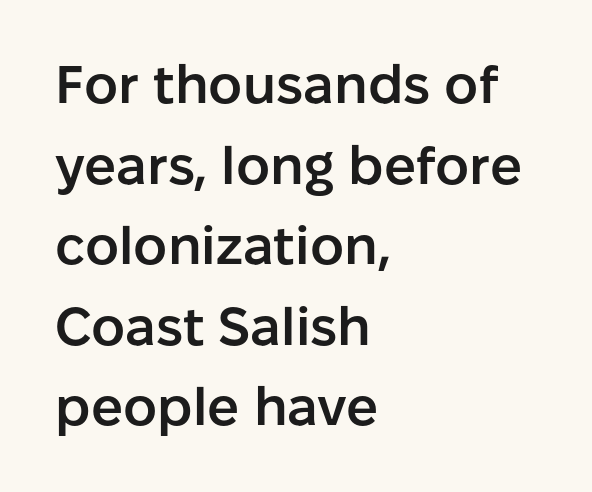
Q: Is the text bold? A: Semi-bold.
Q: Is the text italic (slanted)? A: No, it is upright.
Q: Is the typeface a serif or a sans-serif typeface? A: Sans-serif.
Q: Is the text underlined? A: No.
Q: How is the paragraph aligned? A: Left-aligned.
Q: Is the spacing between letters normal or unusually wide? A: Normal.
Q: Is the spacing between lines tight, normal or loose? A: Normal.
Q: Width (condensed, normal, or wide)? A: Normal.
Q: Stroke contrast? A: Low.
Q: x-height? A: Medium.
Q: Monospaced? A: No.
